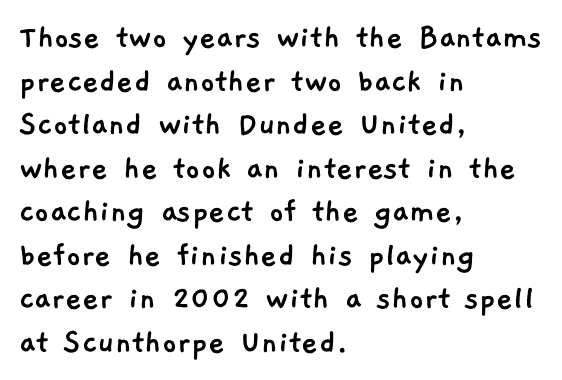
{"serif": "no", "width": "normal", "stroke_contrast": "low", "x_height": "medium", "monospaced": "no", "underline": "no", "align": "left", "line_spacing_ratio": 1.21, "letter_spacing": "normal", "letter_spacing_em": 0.0, "glyph_px": 36}
